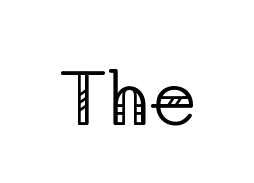
{"serif": "yes", "italic": "no", "bold": "no", "weight": "regular", "width": "normal", "stroke_contrast": "low", "x_height": "medium", "monospaced": "no", "underline": "no", "align": "center", "letter_spacing": "normal", "letter_spacing_em": 0.0, "glyph_px": 76}
